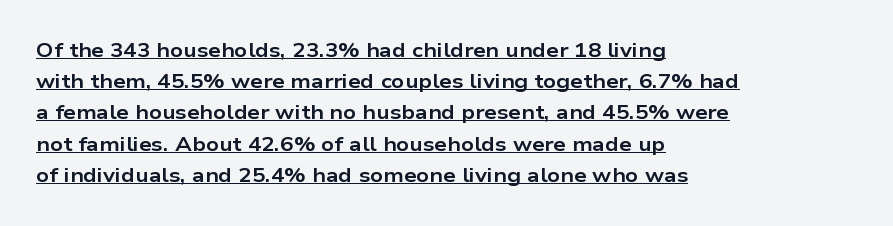
{"italic": "no", "bold": "yes", "underline": "yes", "align": "left", "line_spacing": "normal", "line_spacing_ratio": 1.56, "letter_spacing": "normal", "letter_spacing_em": 0.0, "glyph_px": 20}
